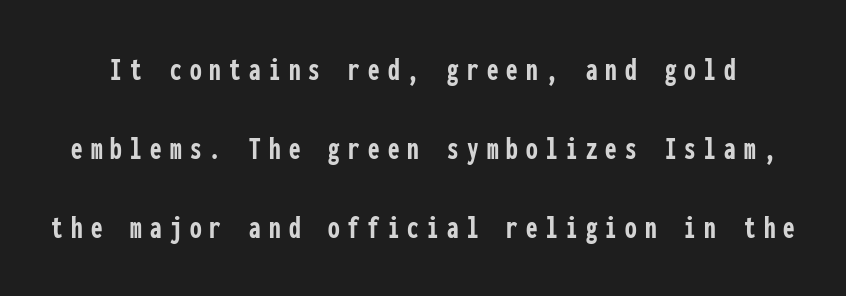
The image shows 33 px semibold, condensed sans-serif type, upright, monospaced; set loose line spacing (2.39x), unusually wide letter spacing (+0.25 em), not underlined; low stroke contrast and a medium x-height.
